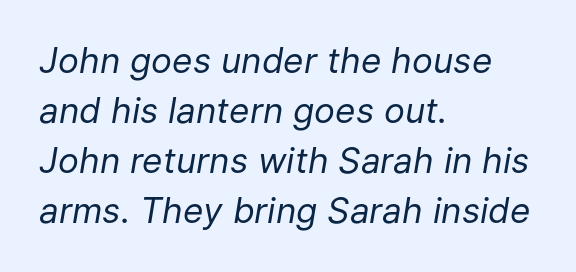
The image shows 35 px regular-weight type, italic (leaning right); set left-aligned, normal line spacing (1.43x), normal letter spacing, not underlined; low stroke contrast and a medium x-height.
